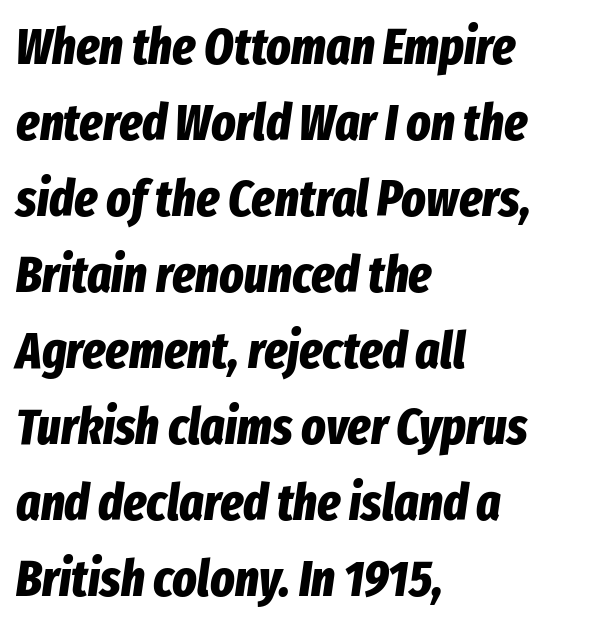
{"italic": "yes", "lean": "right", "slant_degrees": 8, "bold": "yes", "weight": "bold", "width": "condensed", "stroke_contrast": "low", "x_height": "medium", "monospaced": "no", "underline": "no", "align": "left", "line_spacing": "normal", "line_spacing_ratio": 1.49, "letter_spacing": "normal", "letter_spacing_em": 0.0, "glyph_px": 51}
